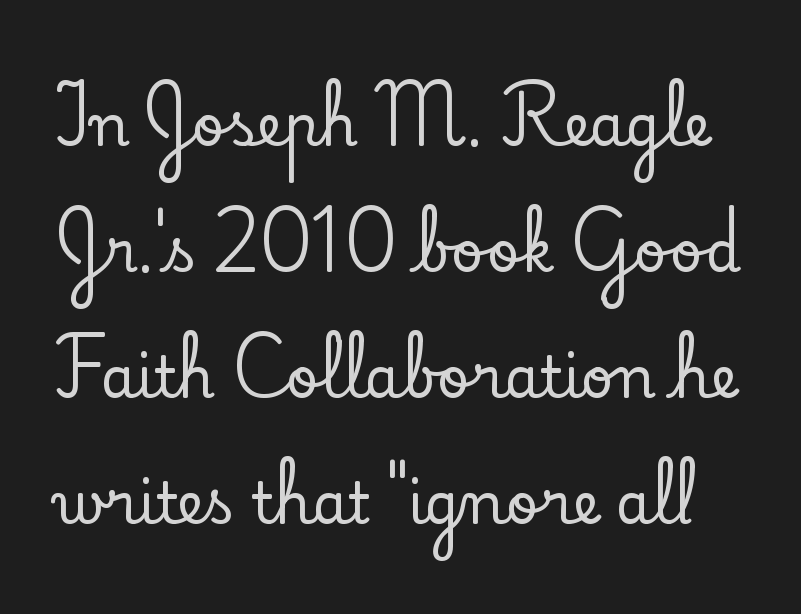
Q: Is the text italic (slanted)? A: No, it is upright.
Q: Is the typeface a serif or a sans-serif typeface? A: Serif.
Q: Is the text underlined? A: No.
Q: Is the spacing between letters normal or unusually wide? A: Normal.
Q: Is the spacing between lines tight, normal or loose? A: Loose.
Q: Width (condensed, normal, or wide)? A: Normal.
Q: Stroke contrast? A: Low.
Q: x-height? A: Small.
Q: Monospaced? A: No.
